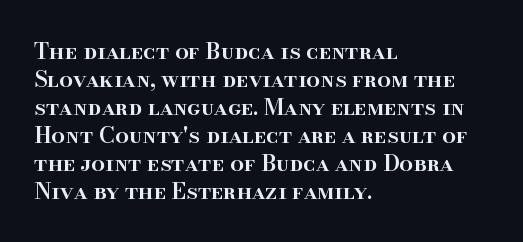
{"italic": "no", "bold": "semi", "underline": "no", "align": "left", "line_spacing": "normal", "line_spacing_ratio": 1.27, "letter_spacing": "normal", "letter_spacing_em": 0.0, "glyph_px": 22}
